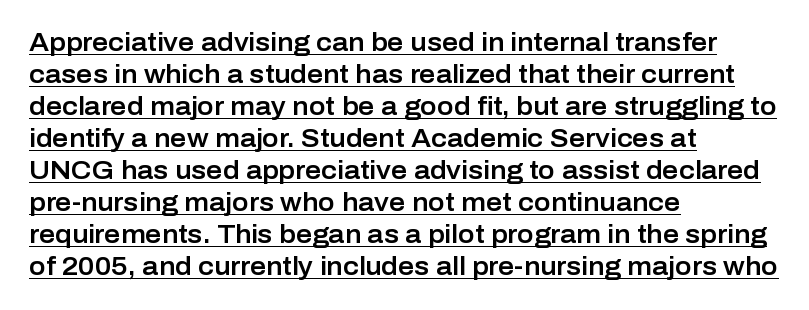
Quick note: not italic, upright. This is underlined copy, the kind a proofreader might mark for attention. A student would call this left alignment; a typographer would say flush left, rag right. There is no visible air inserted between adjacent glyphs. Compared with typical paragraphs, the rows here are spaced about the same.
